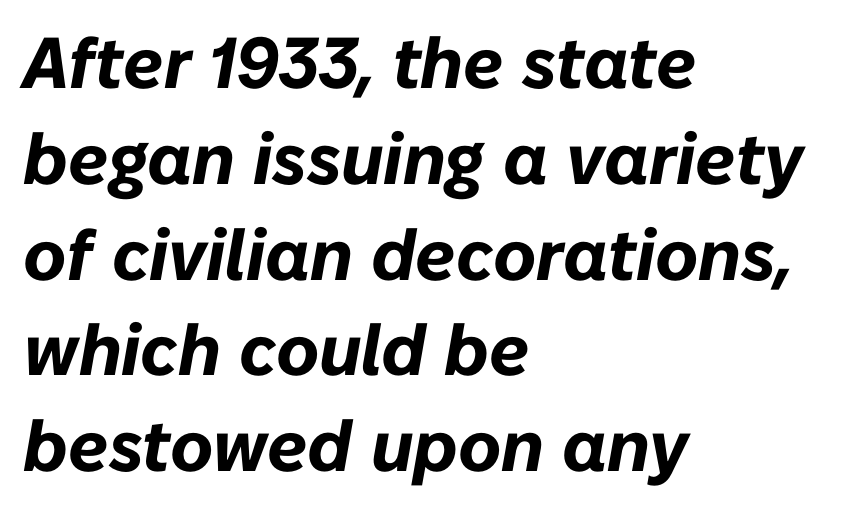
Q: Is the text bold? A: Yes.
Q: Is the text italic (slanted)? A: Yes, it leans right by about 10 degrees.
Q: Is the text underlined? A: No.
Q: How is the paragraph aligned? A: Left-aligned.
Q: Is the spacing between letters normal or unusually wide? A: Normal.
Q: Is the spacing between lines tight, normal or loose? A: Normal.
Q: Width (condensed, normal, or wide)? A: Normal.
Q: Stroke contrast? A: Low.
Q: x-height? A: Medium.
Q: Monospaced? A: No.
